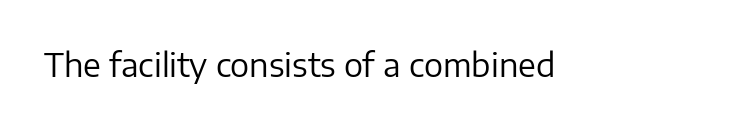
{"serif": "no", "italic": "no", "bold": "no", "weight": "regular", "width": "normal", "stroke_contrast": "low", "x_height": "medium", "monospaced": "no", "underline": "no", "letter_spacing": "normal", "letter_spacing_em": 0.0, "glyph_px": 32}
